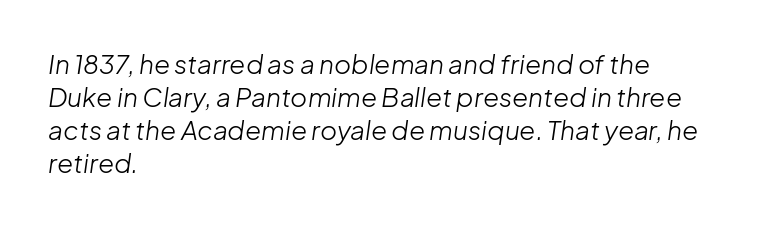
Q: Is the text bold? A: No.
Q: Is the text italic (slanted)? A: Yes, it leans right by about 8 degrees.
Q: Is the text underlined? A: No.
Q: How is the paragraph aligned? A: Left-aligned.
Q: Is the spacing between letters normal or unusually wide? A: Normal.
Q: Is the spacing between lines tight, normal or loose? A: Normal.
